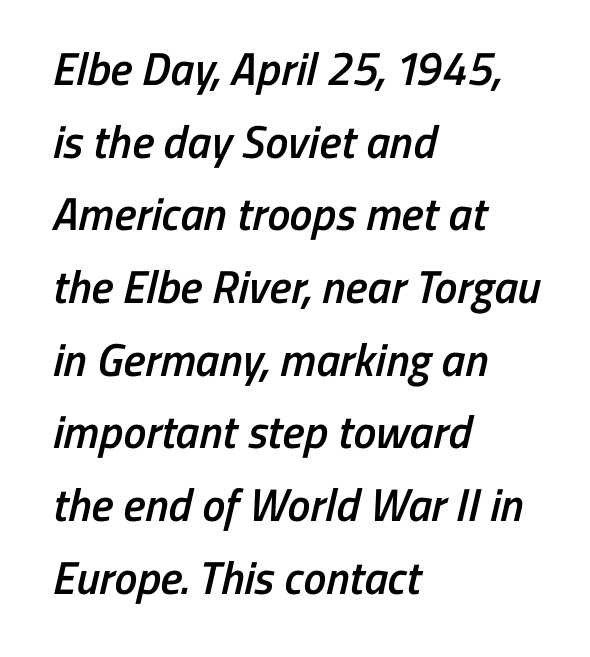
Q: Is the text bold? A: Semi-bold.
Q: Is the typeface a serif or a sans-serif typeface? A: Sans-serif.
Q: Is the text underlined? A: No.
Q: How is the paragraph aligned? A: Left-aligned.
Q: Is the spacing between letters normal or unusually wide? A: Normal.
Q: Is the spacing between lines tight, normal or loose? A: Normal.
Q: Width (condensed, normal, or wide)? A: Condensed.
Q: Stroke contrast? A: Low.
Q: x-height? A: Medium.
Q: Monospaced? A: No.
